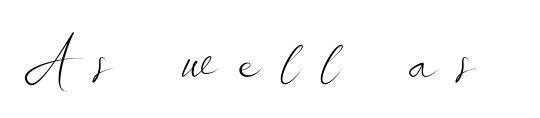
{"serif": "no", "bold": "no", "weight": "light", "width": "wide", "stroke_contrast": "low", "x_height": "small", "monospaced": "no", "underline": "no", "letter_spacing": "wide", "letter_spacing_em": 0.37, "glyph_px": 61}
